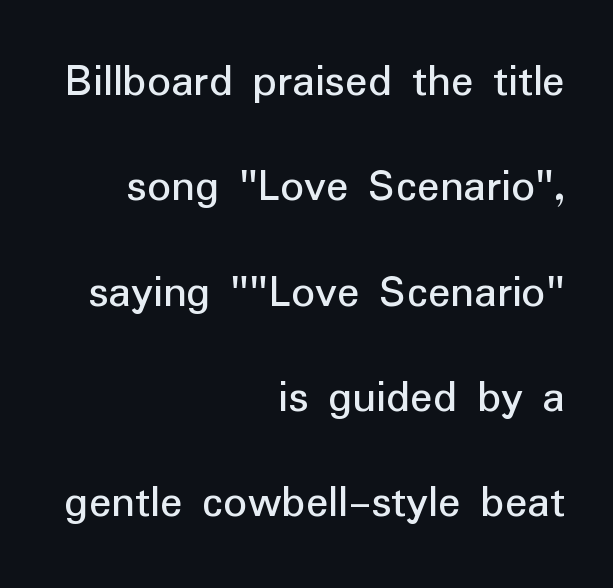
{"serif": "no", "italic": "no", "width": "normal", "stroke_contrast": "low", "x_height": "medium", "monospaced": "no", "underline": "no", "align": "right", "line_spacing": "loose", "line_spacing_ratio": 2.24, "letter_spacing": "normal", "letter_spacing_em": 0.0, "glyph_px": 47}
